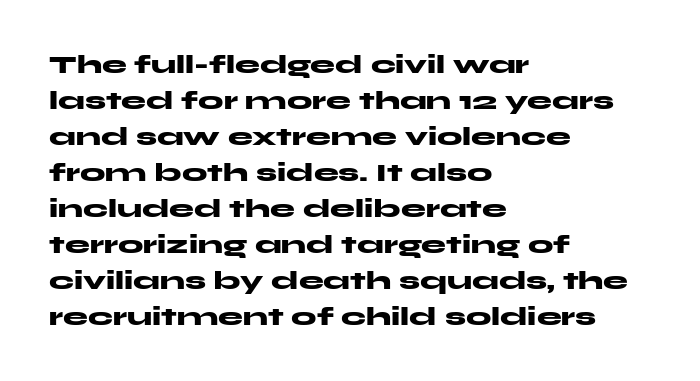
Q: Is the text bold? A: Yes.
Q: Is the text italic (slanted)? A: No, it is upright.
Q: Is the text underlined? A: No.
Q: How is the paragraph aligned? A: Left-aligned.
Q: Is the spacing between letters normal or unusually wide? A: Normal.
Q: Is the spacing between lines tight, normal or loose? A: Normal.
